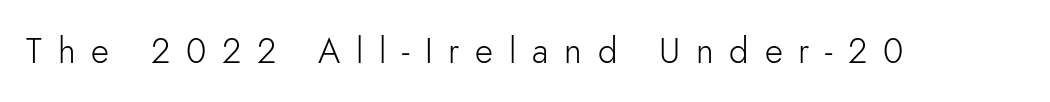
The image shows 35 px light sans-serif type, upright; set unusually wide letter spacing (+0.45 em), not underlined; low stroke contrast and a small x-height.
